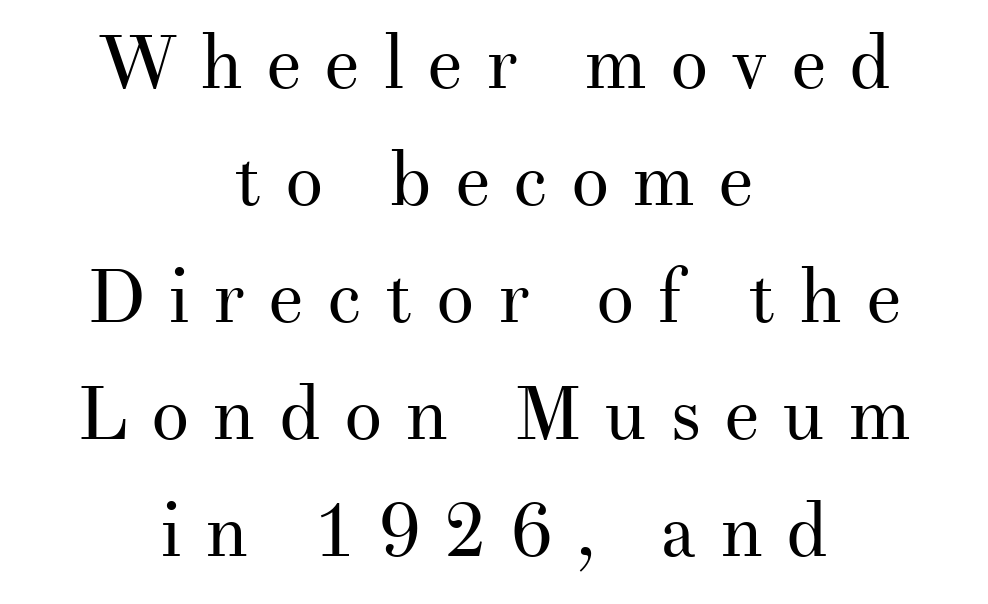
The rendering uses natural spacing where letterforms have individual widths. Descender tails drop into unmarked territory. Reading down the block, each line starts at a different indent, mirrored at its end. The rendering shows small feet on the letterforms — a serif design.
